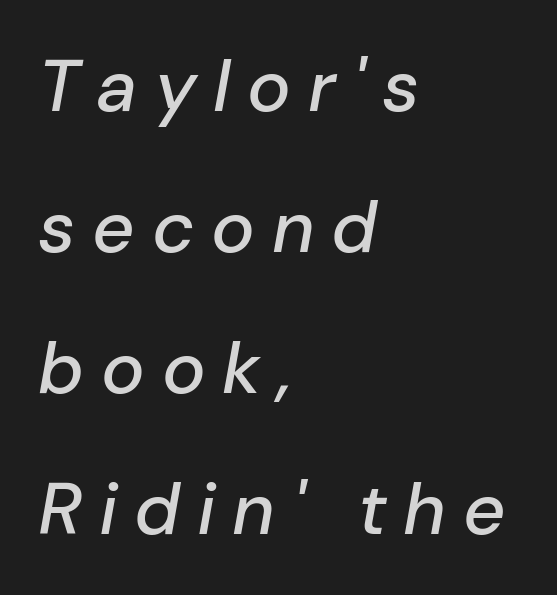
{"italic": "yes", "lean": "right", "slant_degrees": 10, "width": "normal", "stroke_contrast": "low", "x_height": "medium", "monospaced": "no", "underline": "no", "align": "left", "line_spacing": "loose", "line_spacing_ratio": 1.93, "letter_spacing": "wide", "letter_spacing_em": 0.23, "glyph_px": 73}
